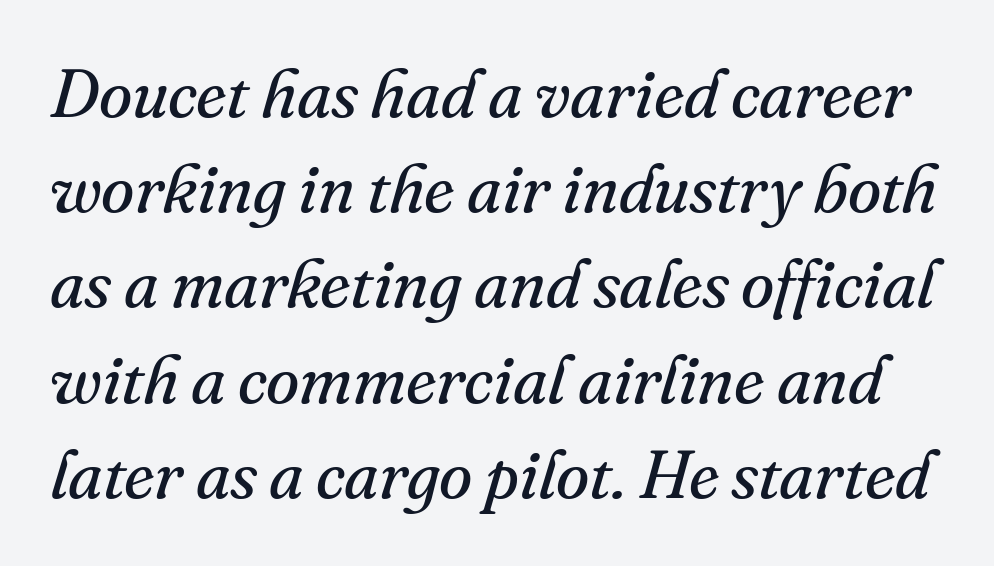
{"serif": "yes", "italic": "yes", "lean": "right", "slant_degrees": 16, "bold": "no", "weight": "regular", "width": "normal", "stroke_contrast": "medium", "x_height": "small", "monospaced": "no", "underline": "no", "line_spacing": "normal", "line_spacing_ratio": 1.4, "letter_spacing": "normal", "letter_spacing_em": 0.0, "glyph_px": 68}
